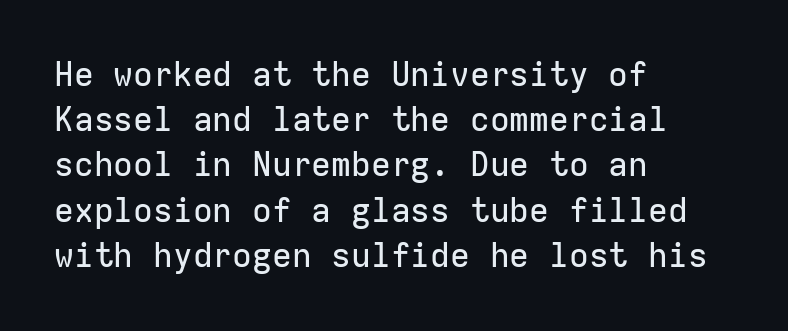
{"serif": "no", "italic": "no", "width": "normal", "stroke_contrast": "low", "x_height": "medium", "monospaced": "yes", "underline": "no", "align": "left", "line_spacing": "normal", "line_spacing_ratio": 1.37, "letter_spacing": "normal", "letter_spacing_em": 0.0, "glyph_px": 33}
